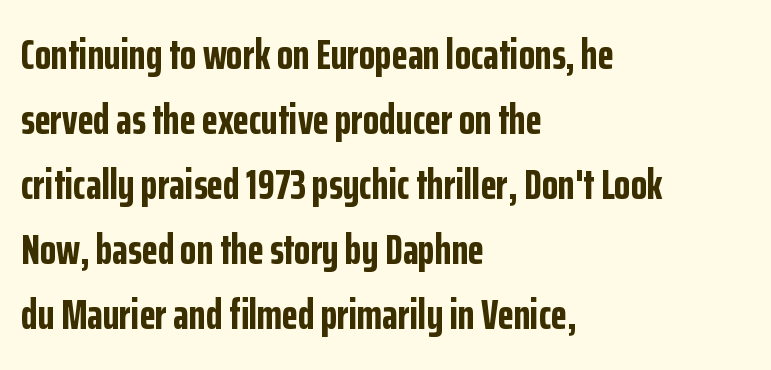
The image shows 42 px bold, condensed sans-serif type, upright; set left-aligned, normal line spacing (1.55x), normal letter spacing, not underlined; low stroke contrast and a medium x-height.
